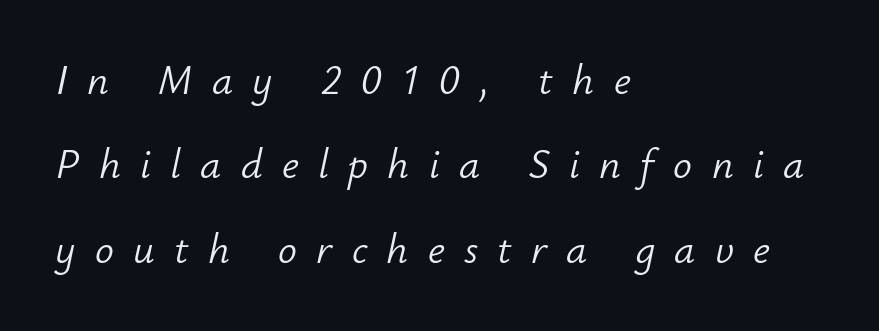
Q: Is the text bold? A: No.
Q: Is the text italic (slanted)? A: Yes, it leans right by about 12 degrees.
Q: Is the text underlined? A: No.
Q: How is the paragraph aligned? A: Left-aligned.
Q: Is the spacing between letters normal or unusually wide? A: Unusually wide.
Q: Is the spacing between lines tight, normal or loose? A: Loose.
Q: Width (condensed, normal, or wide)? A: Normal.
Q: Stroke contrast? A: Low.
Q: x-height? A: Small.
Q: Monospaced? A: No.
